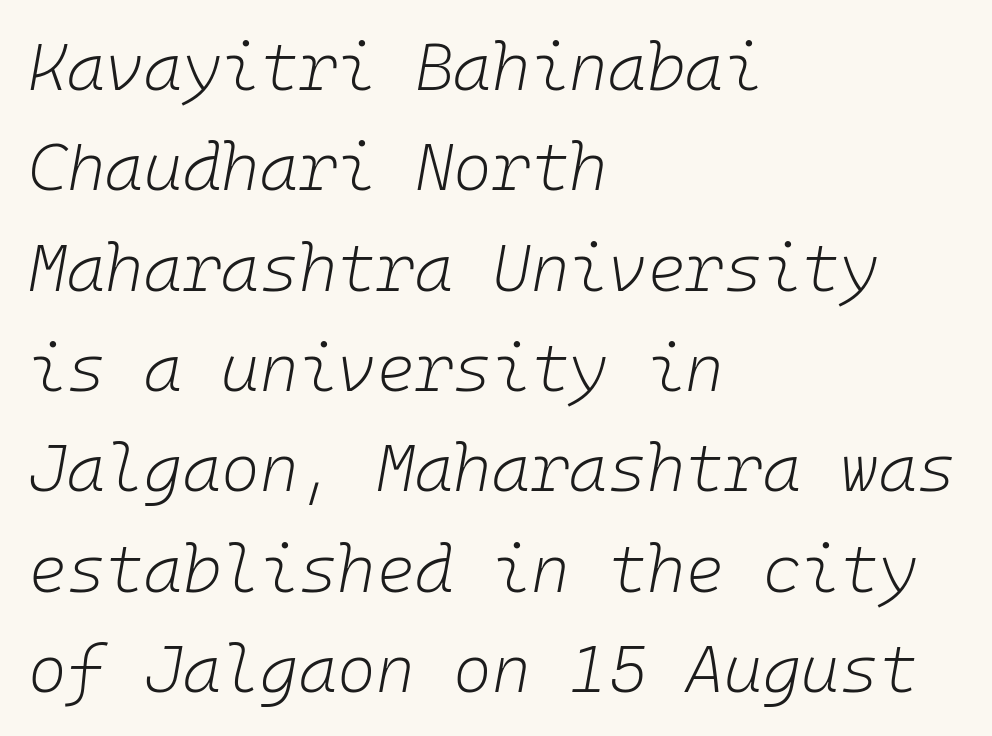
Q: Is the text bold? A: No.
Q: Is the text italic (slanted)? A: Yes, it leans right by about 10 degrees.
Q: Is the text underlined? A: No.
Q: How is the paragraph aligned? A: Left-aligned.
Q: Is the spacing between letters normal or unusually wide? A: Normal.
Q: Is the spacing between lines tight, normal or loose? A: Normal.
Q: Width (condensed, normal, or wide)? A: Normal.
Q: Stroke contrast? A: Low.
Q: x-height? A: Medium.
Q: Monospaced? A: Yes.
